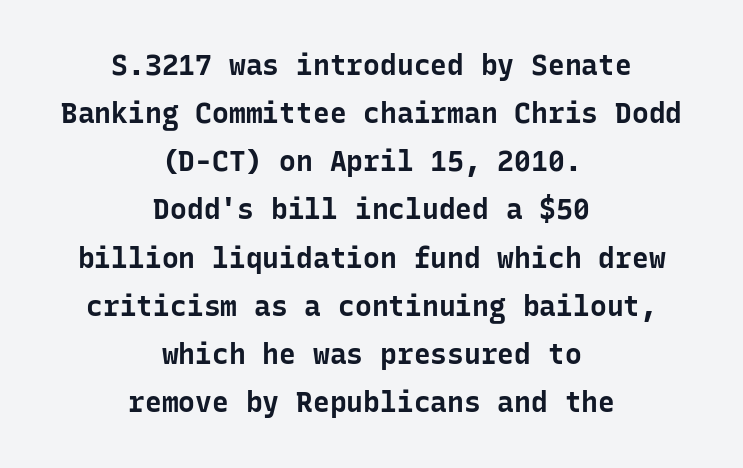
Characters remain perfectly vertical along every line. The letters march in equal steps, a hallmark of fixed-pitch type. Plain, unruled lines of type. Visually the block forms a symmetrical silhouette, jagged on both flanks.
